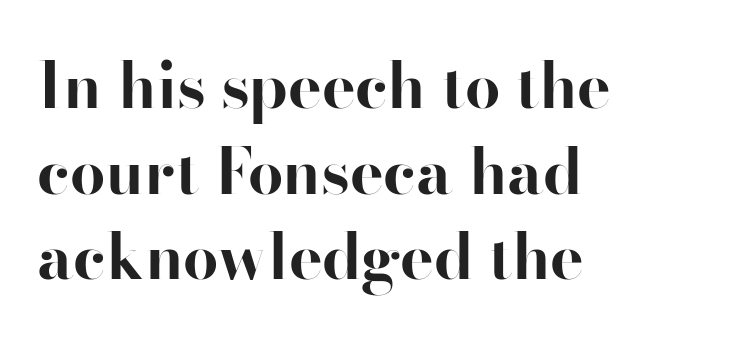
Q: Is the text bold? A: Yes.
Q: Is the text italic (slanted)? A: No, it is upright.
Q: Is the typeface a serif or a sans-serif typeface? A: Sans-serif.
Q: Is the text underlined? A: No.
Q: How is the paragraph aligned? A: Left-aligned.
Q: Is the spacing between letters normal or unusually wide? A: Normal.
Q: Is the spacing between lines tight, normal or loose? A: Normal.
Q: Width (condensed, normal, or wide)? A: Normal.
Q: Stroke contrast? A: High.
Q: x-height? A: Small.
Q: Monospaced? A: No.
